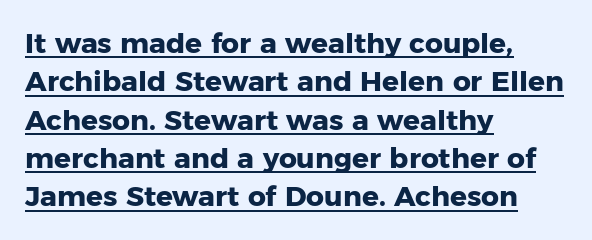
{"serif": "no", "italic": "no", "bold": "yes", "weight": "heavy", "width": "normal", "stroke_contrast": "low", "x_height": "medium", "monospaced": "no", "underline": "yes", "align": "left", "line_spacing": "normal", "line_spacing_ratio": 1.37, "letter_spacing": "normal", "letter_spacing_em": 0.0, "glyph_px": 28}
